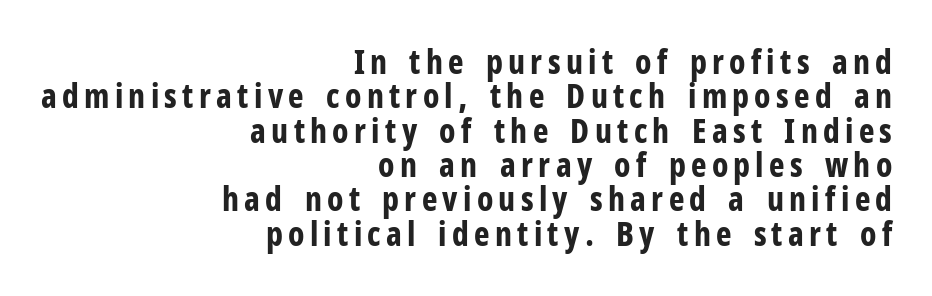
The image shows 33 px bold, condensed sans-serif type, upright; set right-aligned, tight line spacing (1.04x), not underlined; low stroke contrast and a medium x-height.
